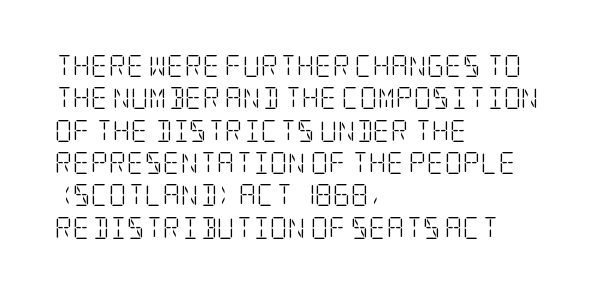
{"italic": "no", "bold": "no", "underline": "no", "align": "left", "line_spacing": "normal", "line_spacing_ratio": 1.47, "letter_spacing": "normal", "letter_spacing_em": 0.0, "glyph_px": 22}
